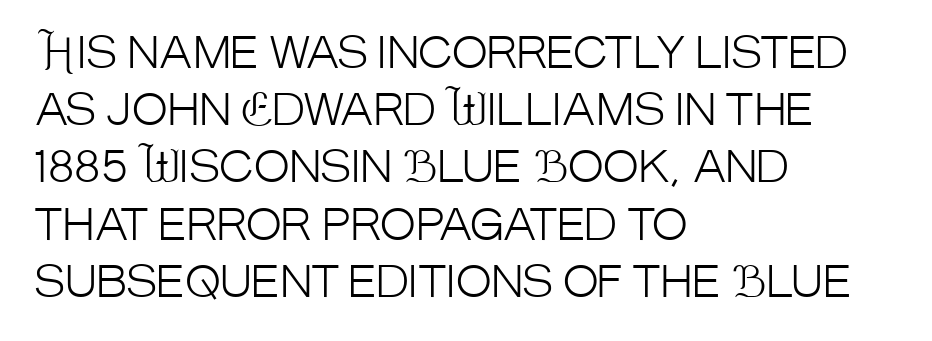
Here the designer chose a conventional face with non-uniform glyph widths. The rendering shows plain stroke endings on the letterforms — a sans-serif design. Is there any slant? The stems are plumb. If you drew a ruler down the left edge, every line would touch it.
